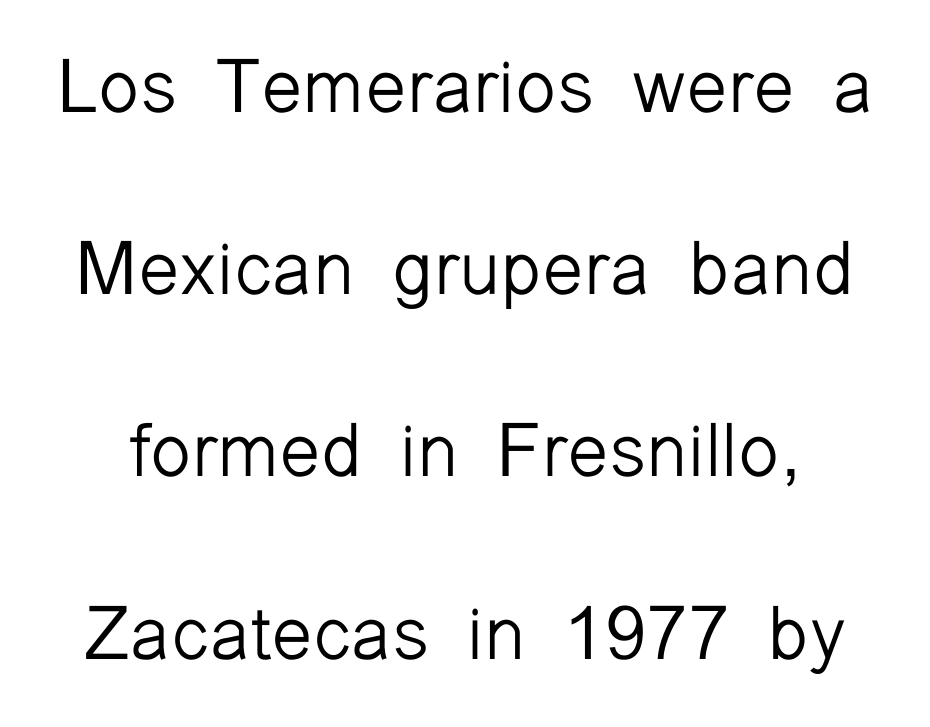
The text was rendered using a sans face with plain stroke endings. These glyphs show unthickened strokes, regular width or finer. The zone under the glyphs is completely vacant. The letters stand upright; this is a roman face. Tracking here is standard; glyphs follow each other at the usual distance. Character widths vary here, with narrow letters taking less room than wide ones.
